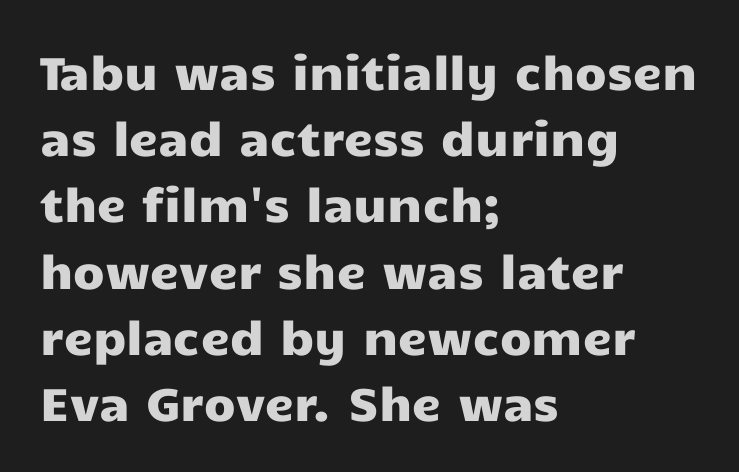
Q: Is the text italic (slanted)? A: No, it is upright.
Q: Is the typeface a serif or a sans-serif typeface? A: Sans-serif.
Q: Is the text underlined? A: No.
Q: How is the paragraph aligned? A: Left-aligned.
Q: Is the spacing between letters normal or unusually wide? A: Normal.
Q: Is the spacing between lines tight, normal or loose? A: Normal.
Q: Width (condensed, normal, or wide)? A: Wide.
Q: Stroke contrast? A: Low.
Q: x-height? A: Medium.
Q: Monospaced? A: No.
